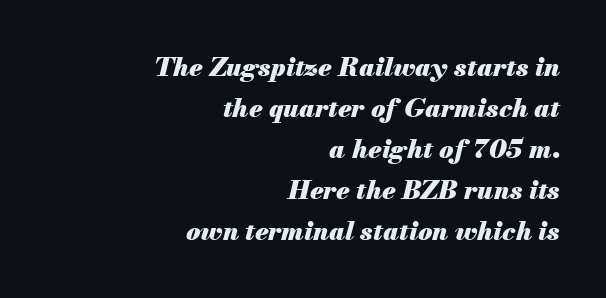
The whole block is typeset with a tilt. The rag falls on the left side of this text block. The letters sit at their default tracking, neither squeezed nor spread. Bare-footed words on every line.
